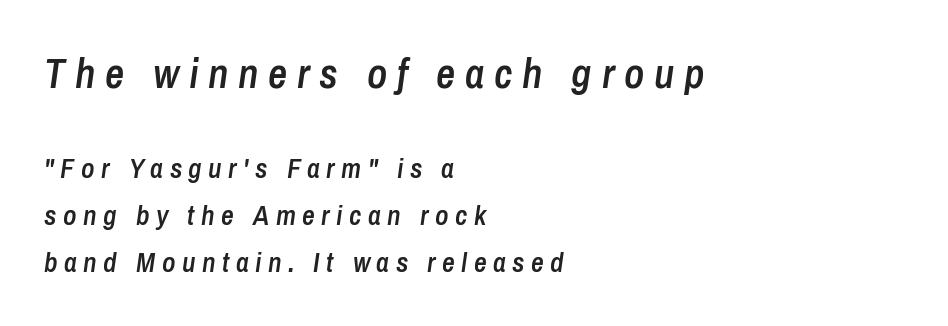
The setting favours the left margin, as ordinary paragraphs usually do. Emphasis-style slanted type is in use. The composition opens big and finishes small. Has an underline been added? It has not. The passage shown is typed in a proportional face where columns would drift. The block of text has a typical density, with ordinary space between rows.
